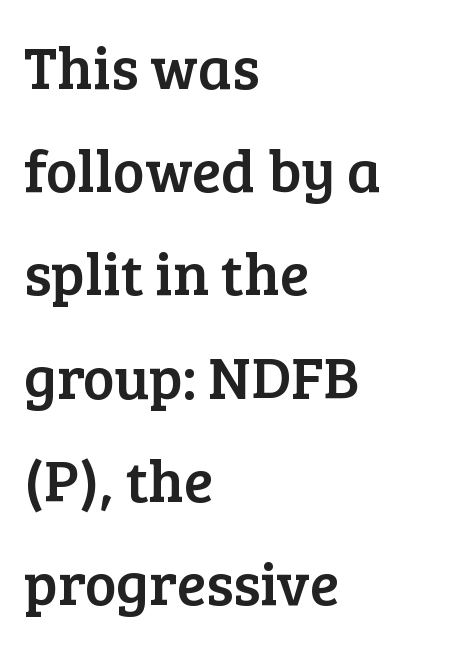
The image shows 60 px serif type, upright; set left-aligned, line spacing 1.72x, normal letter spacing, not underlined; low stroke contrast and a medium x-height.
